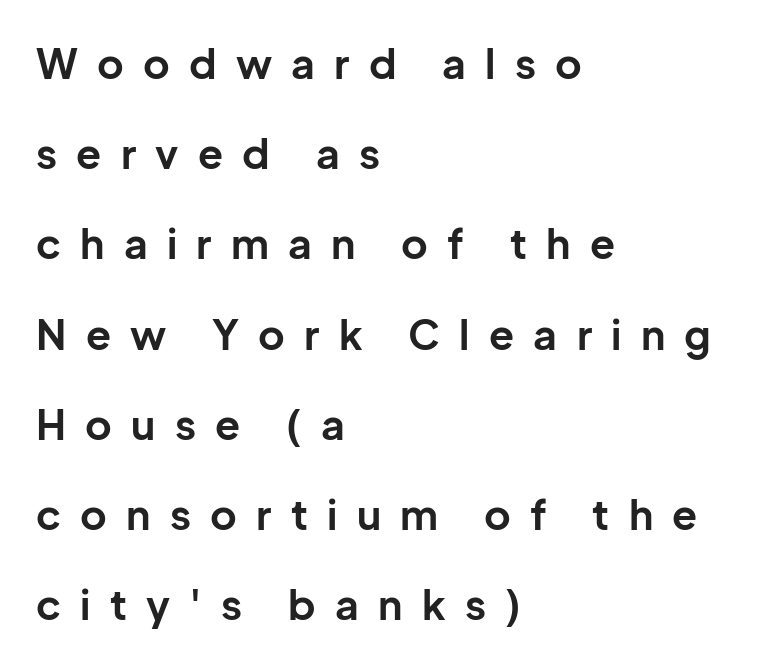
Every character sits straight up, as roman type does. Baseline-to-baseline distance is far greater than the letter height. The text was rendered using a sans face with plain stroke endings. The area under the type is left untouched. Students, note that the glyphs here are deliberately spaced far apart. This sample has the flowing, uneven cadence of proportional lettering.
